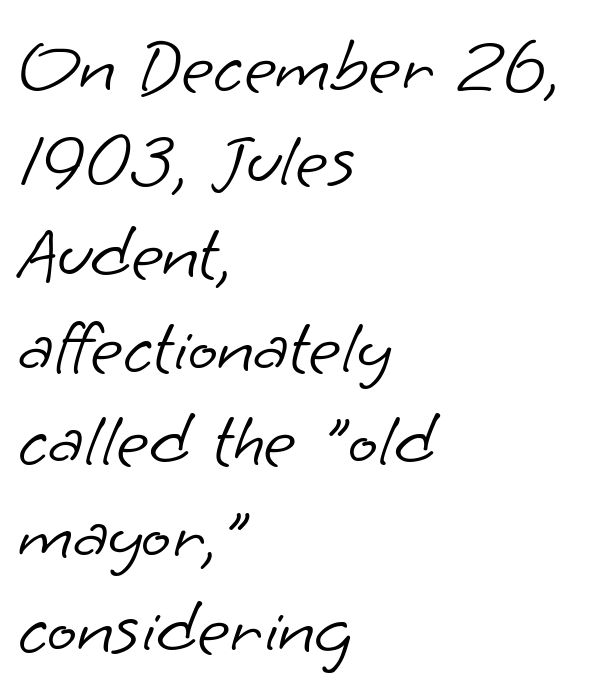
Q: Is the text bold? A: No.
Q: Is the typeface a serif or a sans-serif typeface? A: Sans-serif.
Q: Is the text underlined? A: No.
Q: How is the paragraph aligned? A: Left-aligned.
Q: Is the spacing between letters normal or unusually wide? A: Normal.
Q: Width (condensed, normal, or wide)? A: Normal.
Q: Stroke contrast? A: Low.
Q: x-height? A: Small.
Q: Monospaced? A: No.
